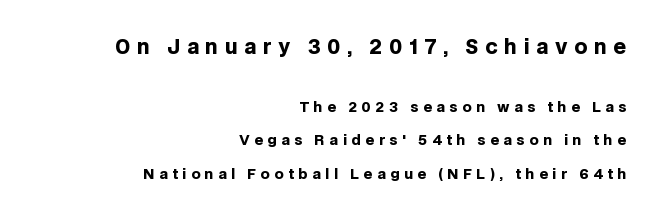
{"italic": "no", "bold": "yes", "underline": "no", "align": "right", "line_spacing": "loose", "line_spacing_ratio": 2.39, "letter_spacing": "wide", "letter_spacing_em": 0.33, "larger_block": "first", "size_ratio": 1.43, "glyph_px": 20}
